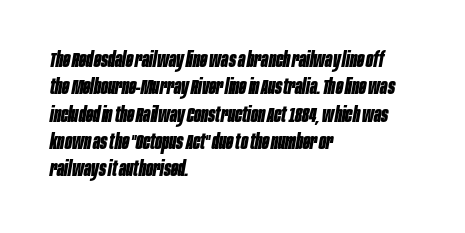
{"italic": "yes", "lean": "right", "slant_degrees": 10, "bold": "yes", "underline": "no", "align": "left", "line_spacing": "normal", "line_spacing_ratio": 1.3, "letter_spacing": "normal", "letter_spacing_em": 0.0, "glyph_px": 21}
